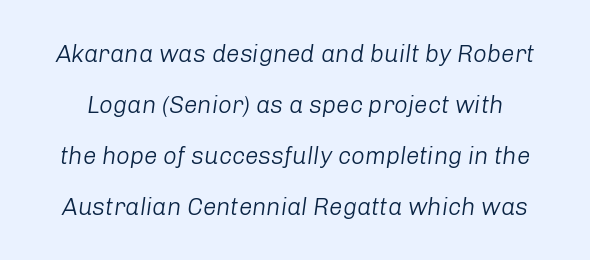
Q: Is the text bold? A: No.
Q: Is the text italic (slanted)? A: Yes, it leans right by about 8 degrees.
Q: Is the text underlined? A: No.
Q: Is the spacing between letters normal or unusually wide? A: Normal.
Q: Is the spacing between lines tight, normal or loose? A: Loose.
